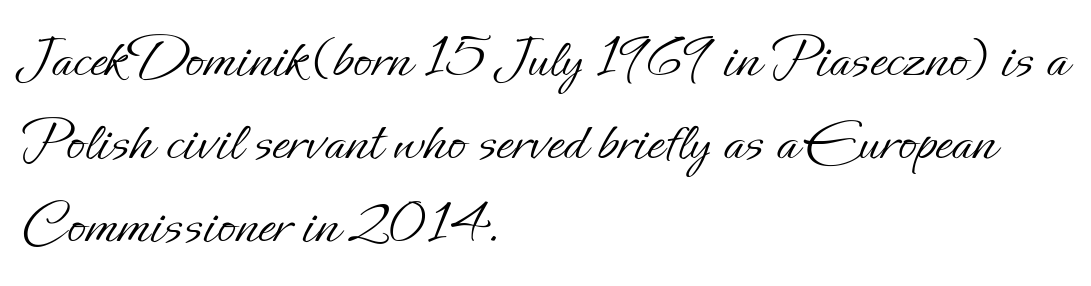
{"bold": "no", "weight": "light", "width": "normal", "stroke_contrast": "low", "x_height": "small", "monospaced": "no", "underline": "no", "align": "left", "line_spacing": "normal", "line_spacing_ratio": 1.36, "letter_spacing": "normal", "letter_spacing_em": 0.0, "glyph_px": 61}
